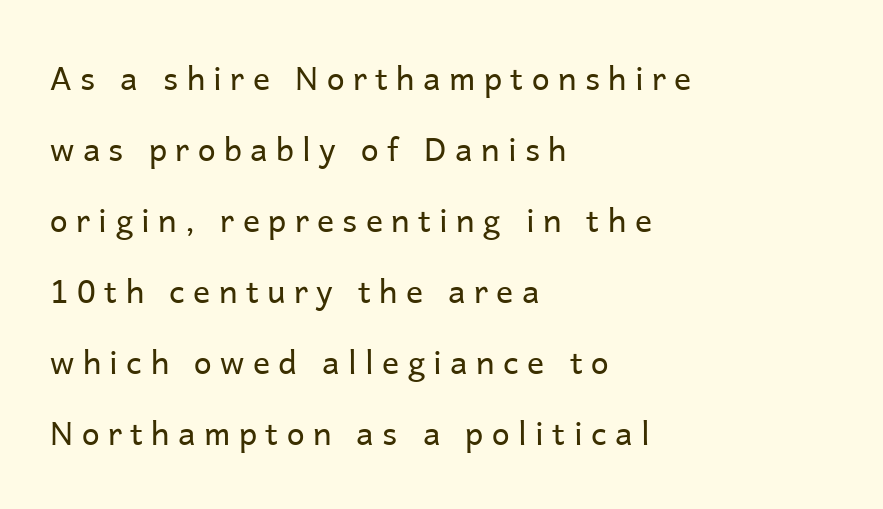
{"serif": "no", "italic": "no", "bold": "no", "weight": "regular", "width": "normal", "stroke_contrast": "low", "x_height": "medium", "monospaced": "no", "underline": "no", "align": "left", "line_spacing": "loose", "line_spacing_ratio": 2.22, "letter_spacing": "wide", "letter_spacing_em": 0.26, "glyph_px": 32}
